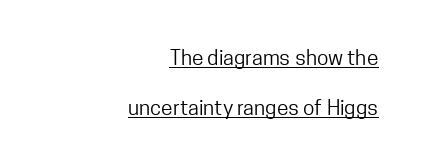
The image shows 21 px text type, upright; set right-aligned, loose line spacing (2.38x), normal letter spacing, underlined.
